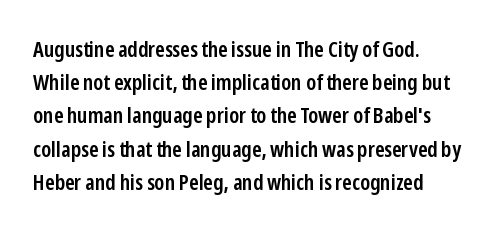
{"italic": "no", "bold": "semi", "underline": "no", "align": "left", "line_spacing": "normal", "line_spacing_ratio": 1.51, "letter_spacing": "normal", "letter_spacing_em": 0.0, "glyph_px": 22}
